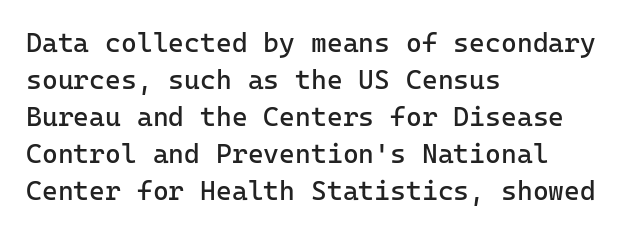
The image shows 27 px text type, upright; set left-aligned, normal line spacing (1.37x), normal letter spacing, not underlined.
